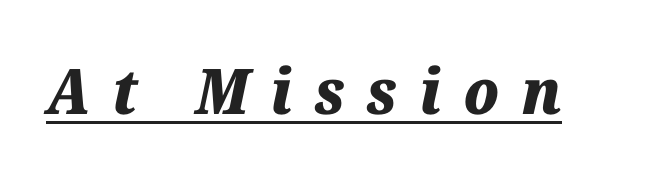
Glance below the letters and you will spot a drawn line. The passage shown is typed in a proportional face where columns would drift. Quick note: italic. Chunky letters — that's bold for sure.
